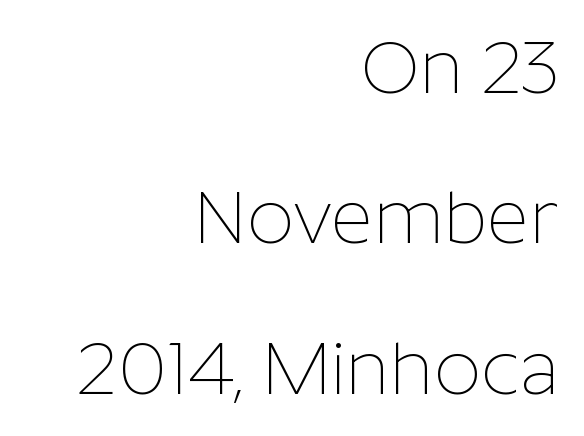
Q: Is the text bold? A: No.
Q: Is the text italic (slanted)? A: No, it is upright.
Q: Is the typeface a serif or a sans-serif typeface? A: Sans-serif.
Q: Is the text underlined? A: No.
Q: How is the paragraph aligned? A: Right-aligned.
Q: Is the spacing between letters normal or unusually wide? A: Normal.
Q: Is the spacing between lines tight, normal or loose? A: Loose.
Q: Width (condensed, normal, or wide)? A: Normal.
Q: Stroke contrast? A: Low.
Q: x-height? A: Medium.
Q: Monospaced? A: No.
